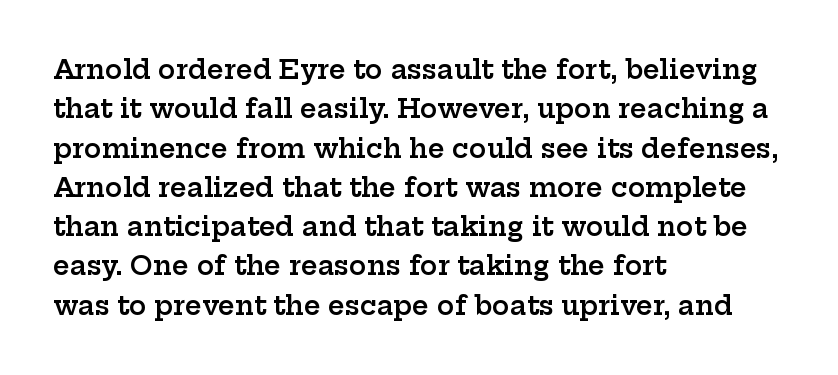
Q: Is the text bold? A: Semi-bold.
Q: Is the text italic (slanted)? A: No, it is upright.
Q: Is the text underlined? A: No.
Q: How is the paragraph aligned? A: Left-aligned.
Q: Is the spacing between letters normal or unusually wide? A: Normal.
Q: Is the spacing between lines tight, normal or loose? A: Normal.
